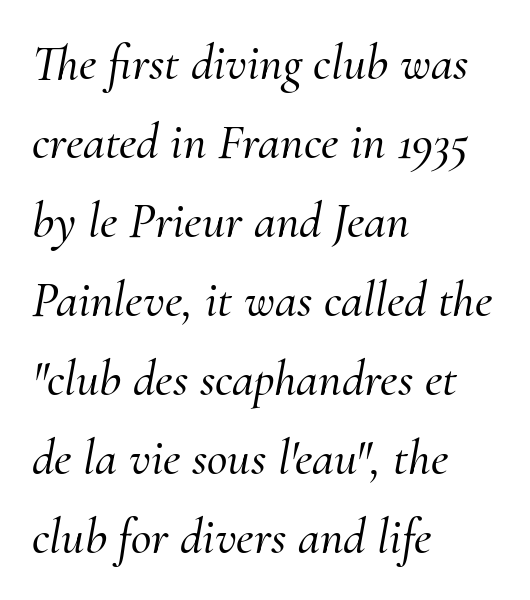
The image shows 50 px serif type, italic (leaning right); set left-aligned, normal line spacing (1.58x), normal letter spacing, not underlined; medium stroke contrast and a small x-height.
